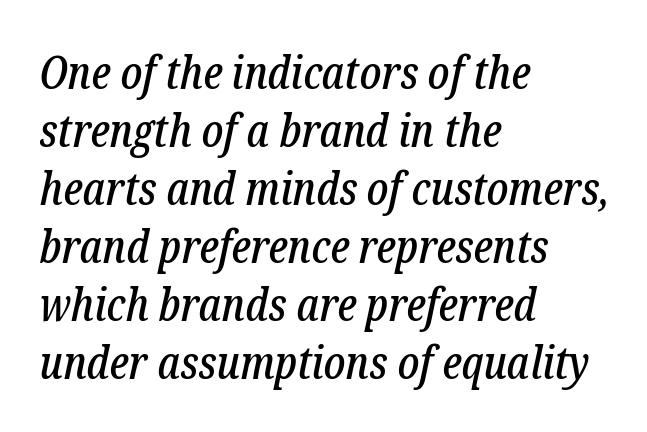
{"serif": "yes", "italic": "yes", "lean": "right", "slant_degrees": 12, "width": "condensed", "stroke_contrast": "low", "x_height": "medium", "monospaced": "no", "underline": "no", "align": "left", "line_spacing": "normal", "line_spacing_ratio": 1.26, "letter_spacing": "normal", "letter_spacing_em": 0.0, "glyph_px": 46}
